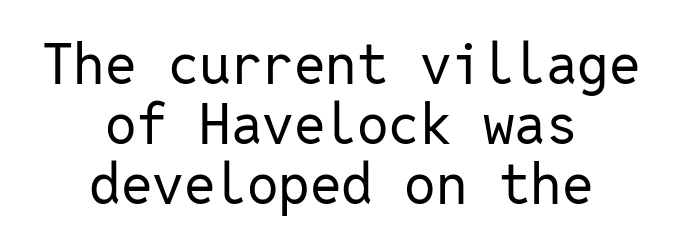
The image shows 56 px regular-weight sans-serif type, upright, monospaced; set centered, tight line spacing (1.07x), normal letter spacing, not underlined; low stroke contrast and a medium x-height.
